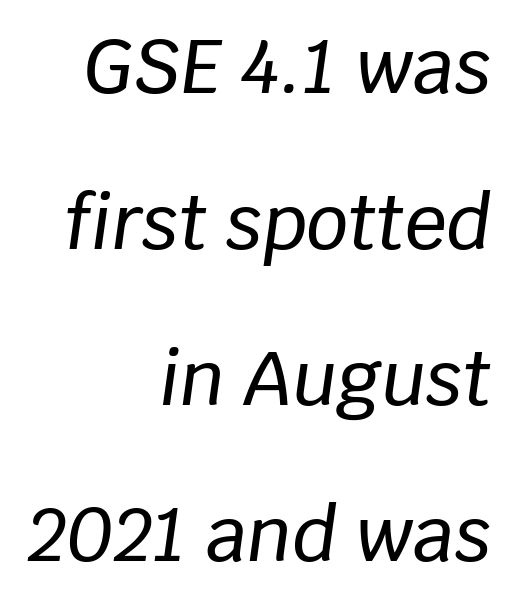
These lines are rendered in a variable-pitch font. Italic: yes, the glyphs are oblique. Summary of vertical rhythm: relaxed, with wide interline spacing. Typeset ragged left — the right edge is the straight one. Underline: absent. Look at the tracking — it's just the regular setting, nothing added.
